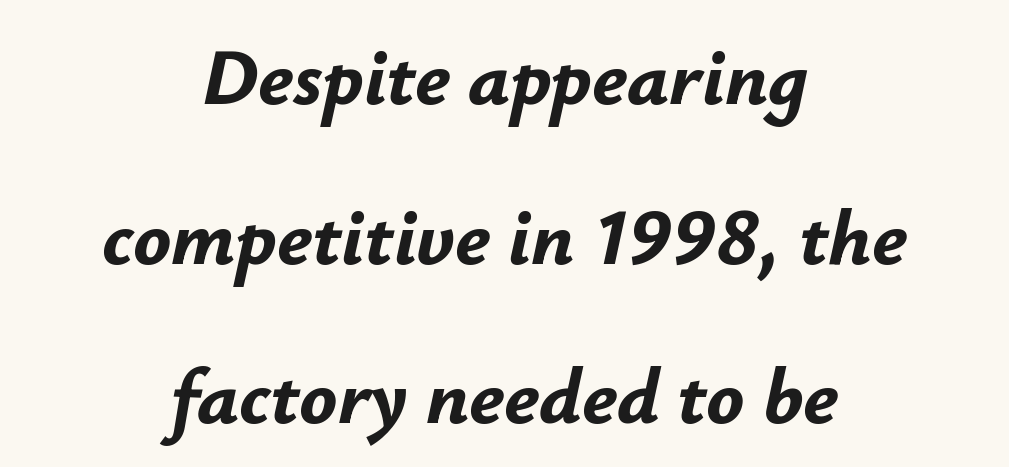
Both edges are ragged and mirror each other, which tells us the setting is centered. Each row of text sits above clean, open space. The line texture is even and compact thanks to regular tracking. How would I describe the line gaps? Wide and relaxed.
